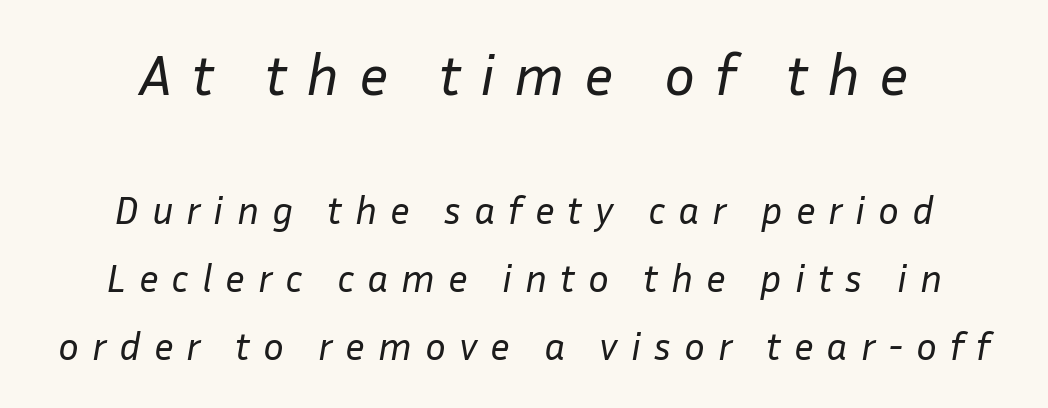
{"italic": "yes", "lean": "right", "slant_degrees": 10, "bold": "no", "weight": "regular", "width": "normal", "stroke_contrast": "low", "x_height": "medium", "monospaced": "no", "underline": "no", "align": "center", "line_spacing_ratio": 1.74, "letter_spacing": "wide", "letter_spacing_em": 0.33, "larger_block": "first", "size_ratio": 1.49, "glyph_px": 58}
